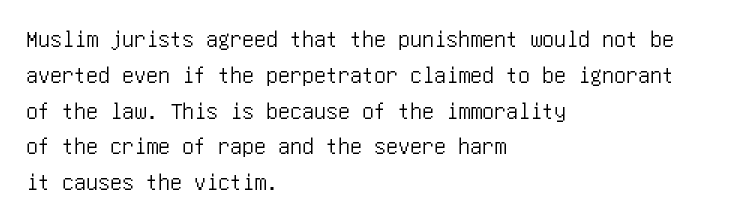
The image shows 24 px text type, upright; set left-aligned, normal line spacing (1.49x), normal letter spacing, not underlined.
